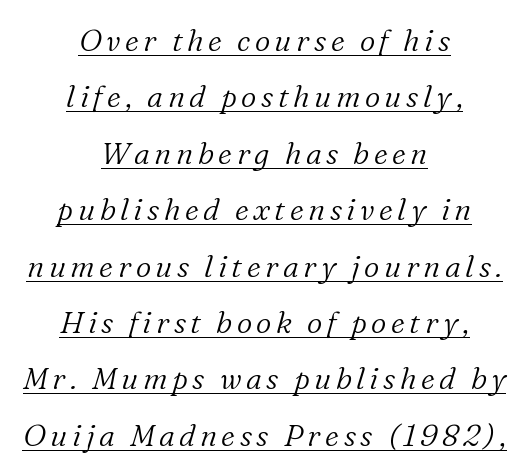
The image shows 30 px light serif type, italic (leaning right); set centered, line spacing 1.88x, underlined; low stroke contrast and a medium x-height.
